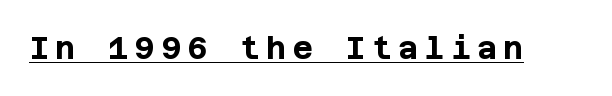
Italic: no, the glyphs are upright roman. Words appear elongated and porous because spacing is wide. Typographically, this falls in the sans-serif category. These characters rest on top of a visible drawn line.
